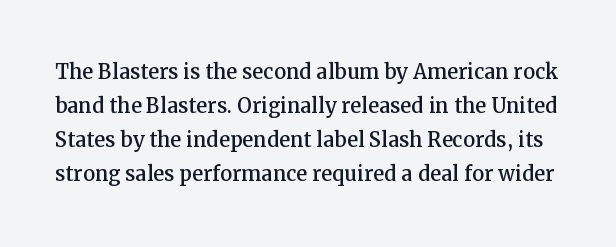
Q: Is the text italic (slanted)? A: No, it is upright.
Q: Is the text underlined? A: No.
Q: Is the spacing between letters normal or unusually wide? A: Normal.
Q: Is the spacing between lines tight, normal or loose? A: Normal.
